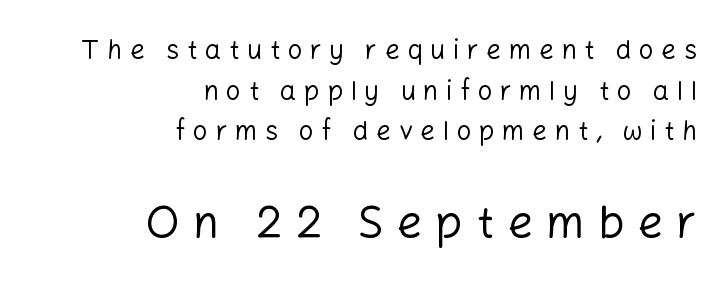
Q: Is the text bold? A: No.
Q: Is the text italic (slanted)? A: No, it is upright.
Q: Is the typeface a serif or a sans-serif typeface? A: Sans-serif.
Q: Is the text underlined? A: No.
Q: How is the paragraph aligned? A: Right-aligned.
Q: Is the spacing between letters normal or unusually wide? A: Unusually wide.
Q: Is the spacing between lines tight, normal or loose? A: Normal.
Q: Which block of text is set in a larger size, the first (top) or the second (bottom)? A: The second (bottom) one.
Q: Width (condensed, normal, or wide)? A: Normal.
Q: Stroke contrast? A: Low.
Q: x-height? A: Medium.
Q: Monospaced? A: No.
